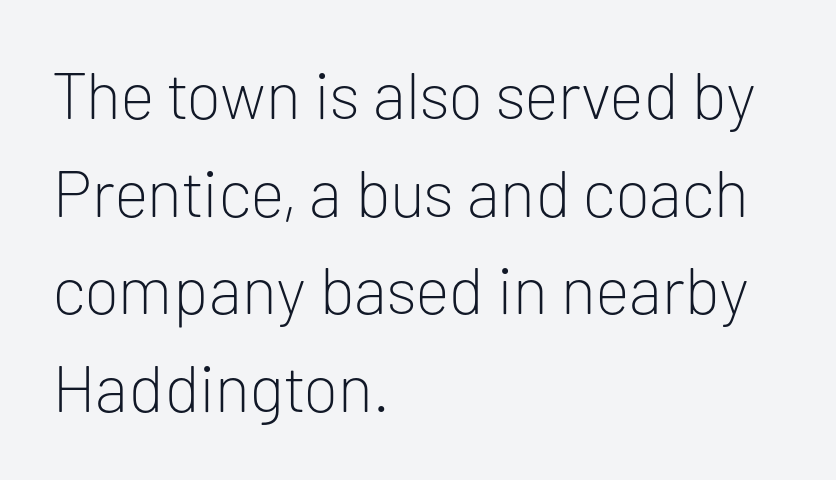
If you drew a line through each stem, it would be perfectly vertical. The face looks like a standard text weight, possibly lighter. Rows of type keep a routine distance in the vertical direction. A classic flush-left, rag-right setting is used for this passage. Nobody drew a line under any word here.
